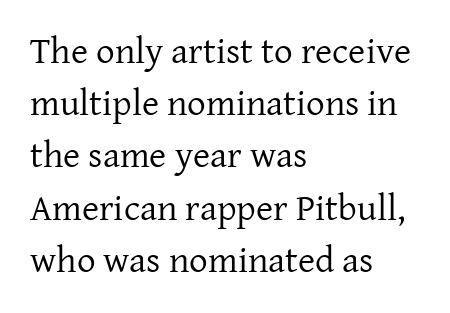
The image shows 37 px regular-weight serif type, upright; set left-aligned, normal line spacing (1.41x), normal letter spacing, not underlined; low stroke contrast and a medium x-height.
